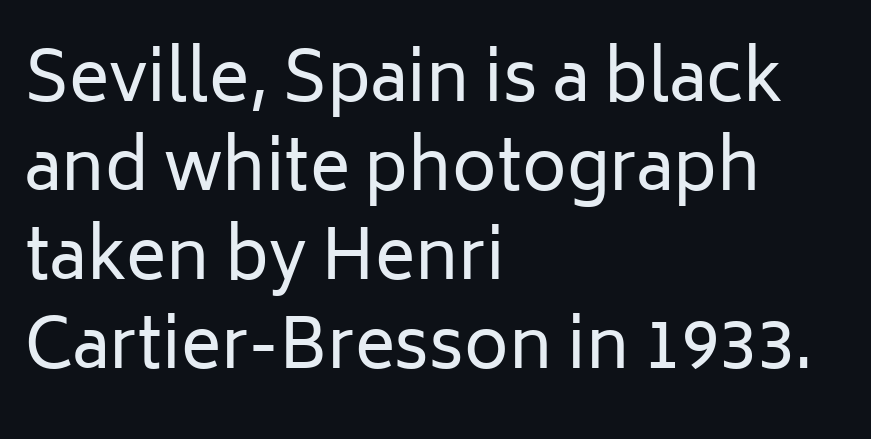
The image shows 68 px regular-weight sans-serif type, upright; set left-aligned, normal line spacing (1.31x), normal letter spacing, not underlined; low stroke contrast and a medium x-height.
